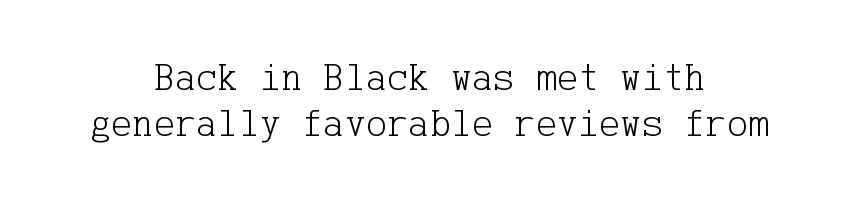
{"serif": "yes", "italic": "no", "bold": "no", "weight": "light", "width": "normal", "stroke_contrast": "low", "x_height": "medium", "underline": "no", "align": "center", "line_spacing": "tight", "line_spacing_ratio": 1.14, "letter_spacing": "normal", "letter_spacing_em": 0.0, "glyph_px": 40}
